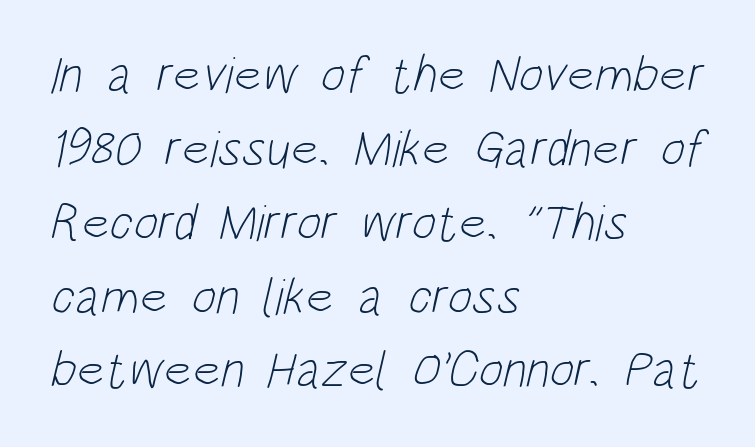
The font is comparable to plain body text, perhaps lighter. Observe the absence of serifs on each vertical stroke in this sample. The letters advance in unequal steps, a hallmark of proportional type. Plain, unruled lines of type. Every row of glyphs begins at an identical x-position on the left. The tracking reads as untouched default to a designer's eye.
